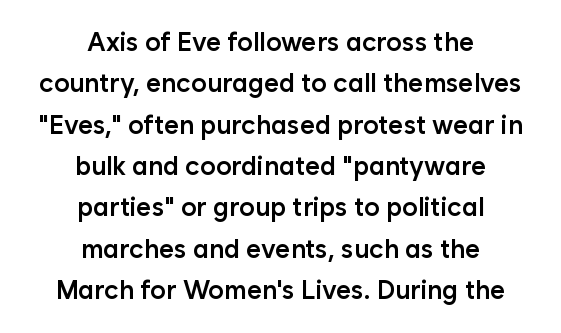
The image shows 26 px text type, upright; set centered, normal line spacing (1.59x), normal letter spacing, not underlined.
